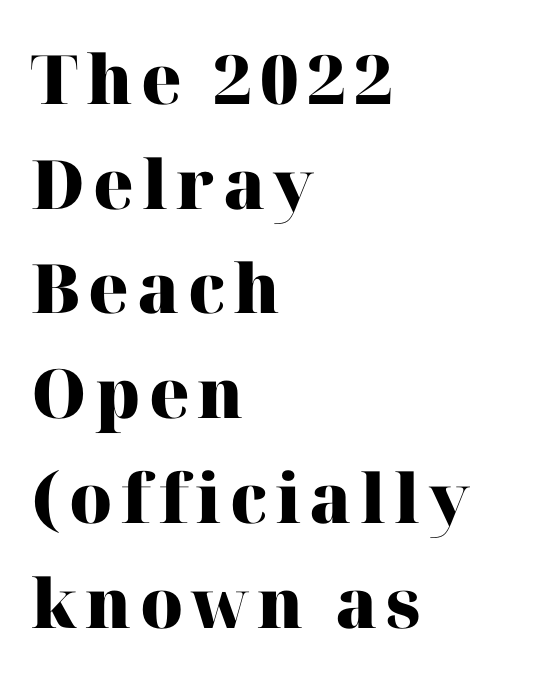
The image shows 68 px heavy serif type, upright; set left-aligned, normal line spacing (1.54x), not underlined; high stroke contrast and a medium x-height.
